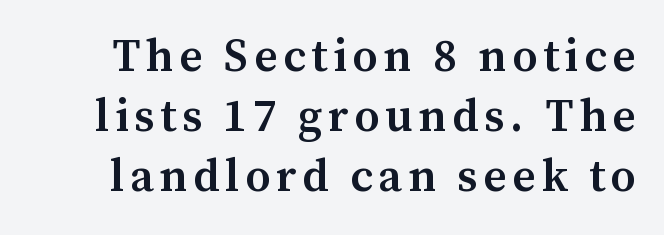
Q: Is the text bold? A: Semi-bold.
Q: Is the text italic (slanted)? A: No, it is upright.
Q: Is the typeface a serif or a sans-serif typeface? A: Serif.
Q: Is the text underlined? A: No.
Q: Is the spacing between lines tight, normal or loose? A: Normal.
Q: Width (condensed, normal, or wide)? A: Normal.
Q: Stroke contrast? A: Medium.
Q: x-height? A: Medium.
Q: Monospaced? A: No.
